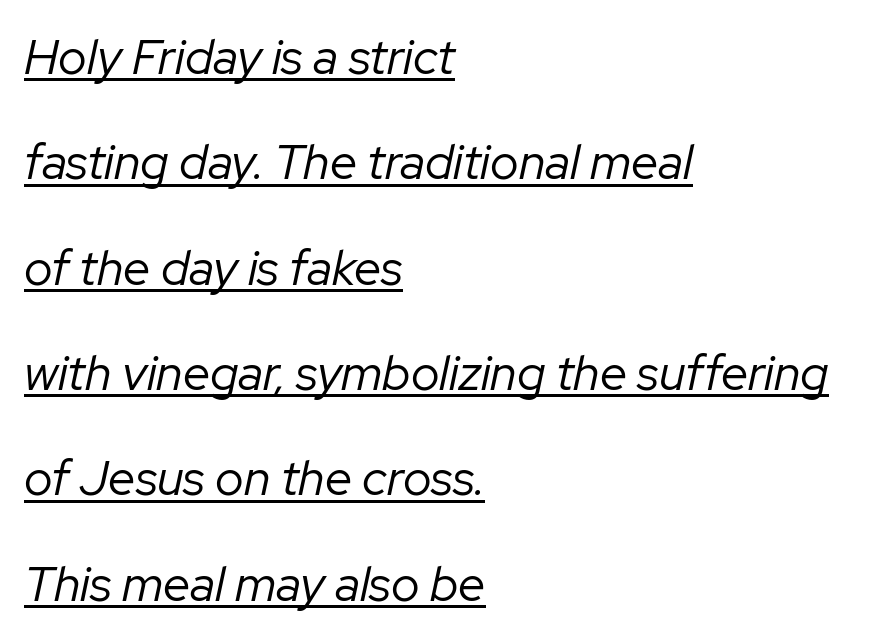
The image shows 49 px regular-weight type, italic (leaning right); set left-aligned, loose line spacing (2.15x), normal letter spacing, underlined; low stroke contrast and a medium x-height.
